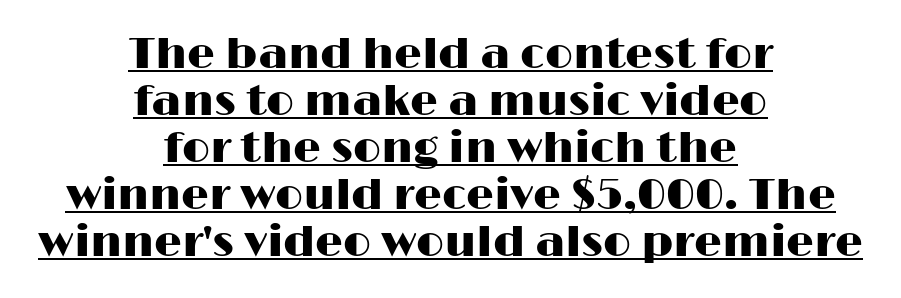
Notice how a bar underscores the lettering throughout. Is there much room between lines? No — they nearly touch. Students, note that the glyphs here touch the page at normal intervals. The lines are quadded center.
